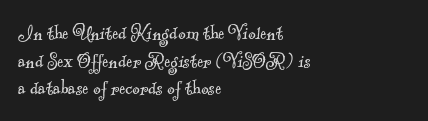
The lines in this sample share a left origin and differ only in where they stop. Nothing heavy about these letters — not bold at all. There is no visible air inserted between adjacent glyphs. Any mark beneath the type? The region is blank.
